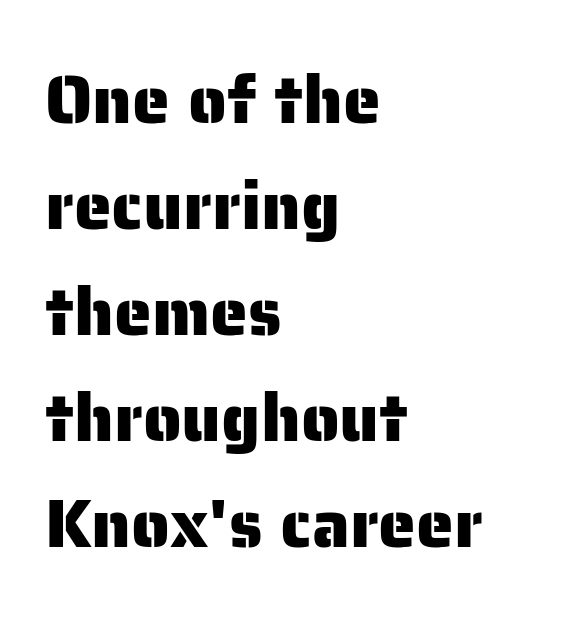
The image shows 68 px sans-serif type, upright; set left-aligned, normal line spacing (1.56x), normal letter spacing, not underlined; low stroke contrast and a medium x-height.
